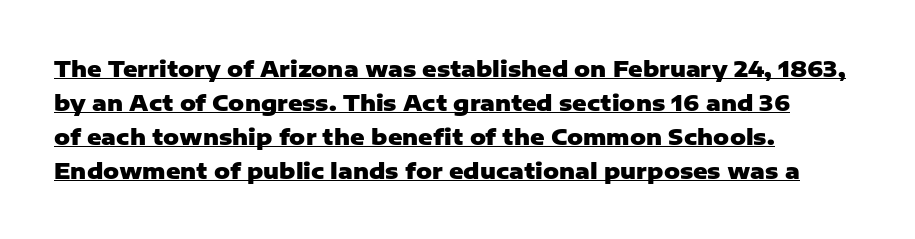
Q: Is the text bold? A: Yes.
Q: Is the text italic (slanted)? A: No, it is upright.
Q: Is the text underlined? A: Yes.
Q: How is the paragraph aligned? A: Left-aligned.
Q: Is the spacing between letters normal or unusually wide? A: Normal.
Q: Is the spacing between lines tight, normal or loose? A: Normal.
